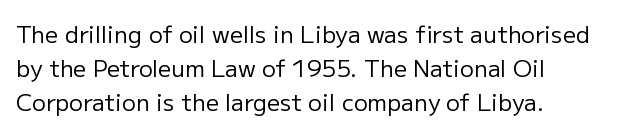
The letters stand upright; this is a roman face. On a weight scale, this lands at 450 or below. Any mark beneath the type? The region is blank. The letterforms sit shoulder to shoulder at normal distance. The rendering uses a moderate line-height, typical for paragraphs.
